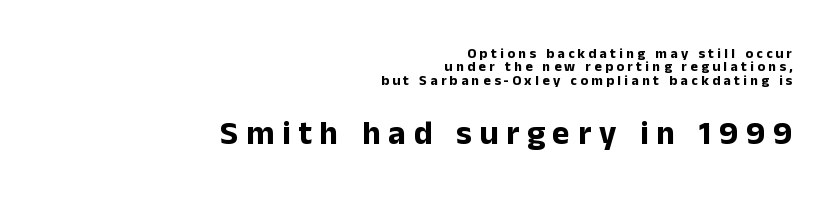
Q: Is the text bold? A: Yes.
Q: Is the text italic (slanted)? A: No, it is upright.
Q: Is the typeface a serif or a sans-serif typeface? A: Sans-serif.
Q: Is the text underlined? A: No.
Q: How is the paragraph aligned? A: Right-aligned.
Q: Is the spacing between letters normal or unusually wide? A: Unusually wide.
Q: Is the spacing between lines tight, normal or loose? A: Tight.
Q: Which block of text is set in a larger size, the first (top) or the second (bottom)? A: The second (bottom) one.
Q: Width (condensed, normal, or wide)? A: Normal.
Q: Stroke contrast? A: Low.
Q: x-height? A: Medium.
Q: Monospaced? A: No.
